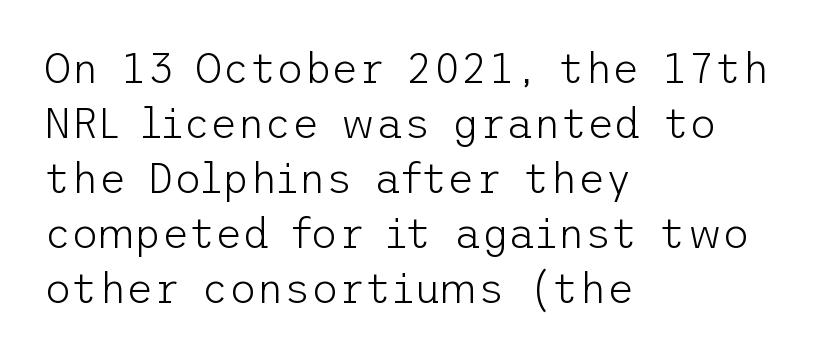
{"serif": "no", "italic": "no", "bold": "no", "weight": "light", "width": "normal", "stroke_contrast": "low", "x_height": "medium", "underline": "no", "align": "left", "line_spacing": "normal", "line_spacing_ratio": 1.31, "letter_spacing": "normal", "letter_spacing_em": 0.0, "glyph_px": 42}
